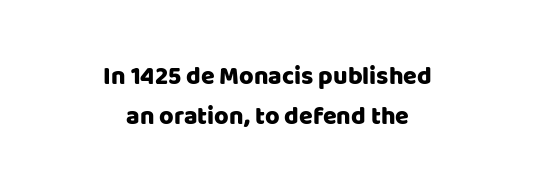
A typesetter would mark this as roman, not italic. Bare-footed words on every line. Reading down the column, the eye jumps a familiar distance to each next line. These lines keep a tight, regular rhythm from letter to letter. Leftover space on each line is divided equally before and after the words.
